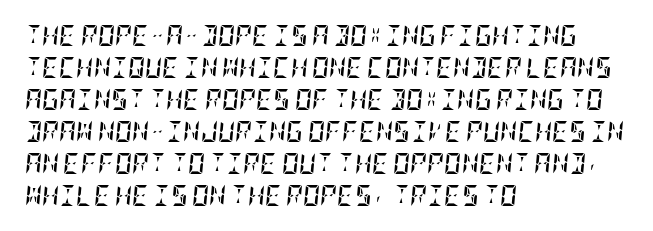
Q: Is the text bold? A: Yes.
Q: Is the text italic (slanted)? A: Yes, it leans right by about 5 degrees.
Q: Is the text underlined? A: No.
Q: How is the paragraph aligned? A: Left-aligned.
Q: Is the spacing between letters normal or unusually wide? A: Normal.
Q: Is the spacing between lines tight, normal or loose? A: Normal.
